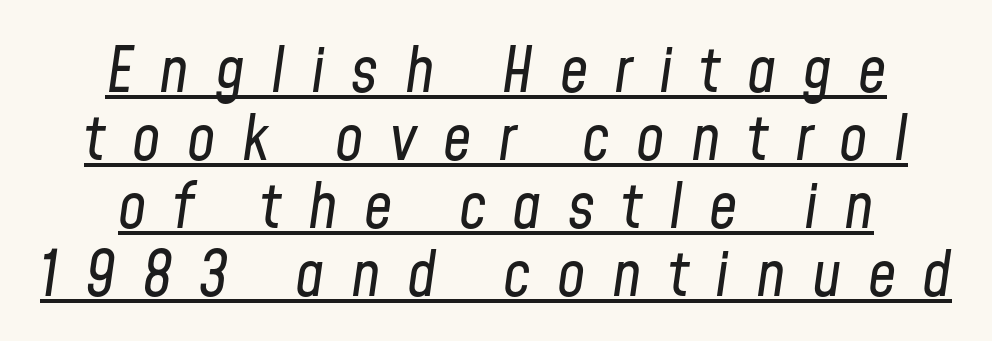
Q: Is the text bold? A: No.
Q: Is the text italic (slanted)? A: Yes, it leans right by about 8 degrees.
Q: Is the text underlined? A: Yes.
Q: How is the paragraph aligned? A: Centered.
Q: Is the spacing between letters normal or unusually wide? A: Unusually wide.
Q: Is the spacing between lines tight, normal or loose? A: Tight.
Q: Width (condensed, normal, or wide)? A: Condensed.
Q: Stroke contrast? A: Low.
Q: x-height? A: Medium.
Q: Monospaced? A: No.
